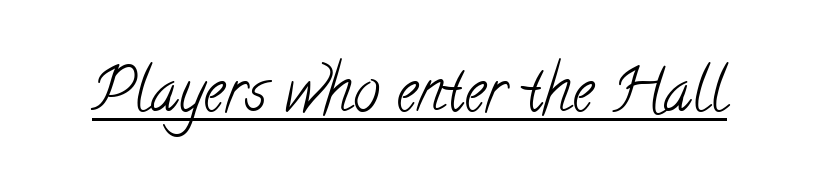
Q: Is the text bold? A: No.
Q: Is the typeface a serif or a sans-serif typeface? A: Serif.
Q: Is the text underlined? A: Yes.
Q: Is the spacing between letters normal or unusually wide? A: Normal.
Q: Width (condensed, normal, or wide)? A: Condensed.
Q: Stroke contrast? A: Low.
Q: x-height? A: Small.
Q: Monospaced? A: No.
